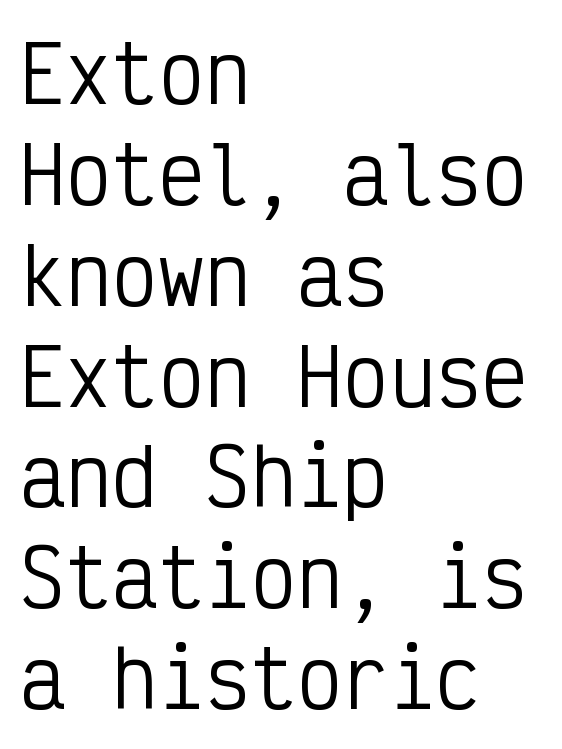
{"serif": "no", "italic": "no", "bold": "no", "weight": "regular", "width": "condensed", "stroke_contrast": "low", "x_height": "medium", "monospaced": "yes", "underline": "no", "align": "left", "line_spacing": "normal", "line_spacing_ratio": 1.31, "letter_spacing": "normal", "letter_spacing_em": 0.0, "glyph_px": 77}
